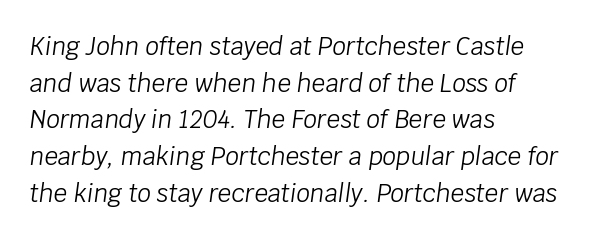
{"italic": "yes", "lean": "right", "slant_degrees": 8, "bold": "no", "underline": "no", "align": "left", "line_spacing": "normal", "line_spacing_ratio": 1.53, "letter_spacing": "normal", "letter_spacing_em": 0.0, "glyph_px": 24}
